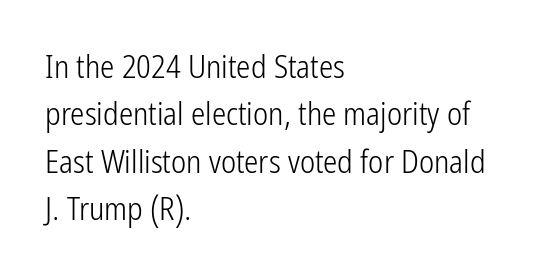
{"serif": "no", "italic": "no", "bold": "no", "weight": "light", "width": "condensed", "stroke_contrast": "low", "x_height": "medium", "monospaced": "no", "underline": "no", "align": "left", "line_spacing": "normal", "line_spacing_ratio": 1.48, "letter_spacing": "normal", "letter_spacing_em": 0.0, "glyph_px": 32}
